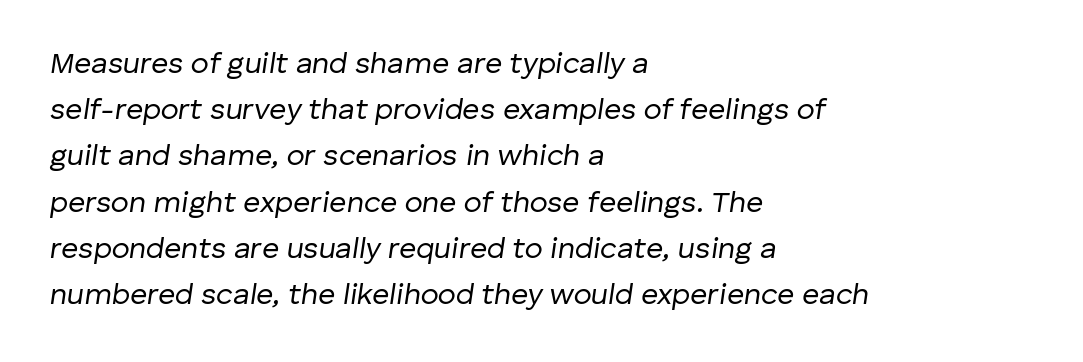
{"italic": "yes", "lean": "right", "slant_degrees": 8, "bold": "no", "weight": "regular", "width": "normal", "stroke_contrast": "low", "x_height": "medium", "monospaced": "no", "underline": "no", "align": "left", "line_spacing": "normal", "line_spacing_ratio": 1.54, "letter_spacing": "normal", "letter_spacing_em": 0.0, "glyph_px": 30}
